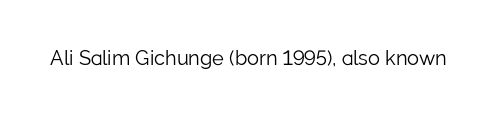
{"italic": "no", "bold": "no", "underline": "no", "letter_spacing": "normal", "letter_spacing_em": 0.0, "glyph_px": 20}
